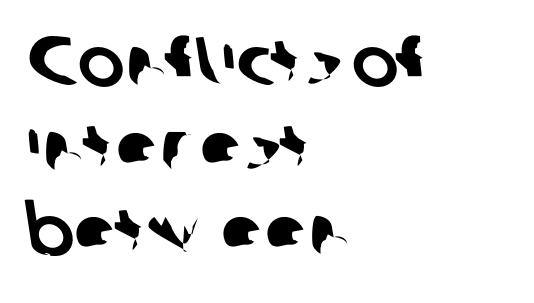
{"serif": "no", "width": "normal", "stroke_contrast": "low", "x_height": "medium", "monospaced": "no", "underline": "no", "align": "left", "line_spacing_ratio": 1.21, "letter_spacing": "normal", "letter_spacing_em": 0.0, "glyph_px": 70}
